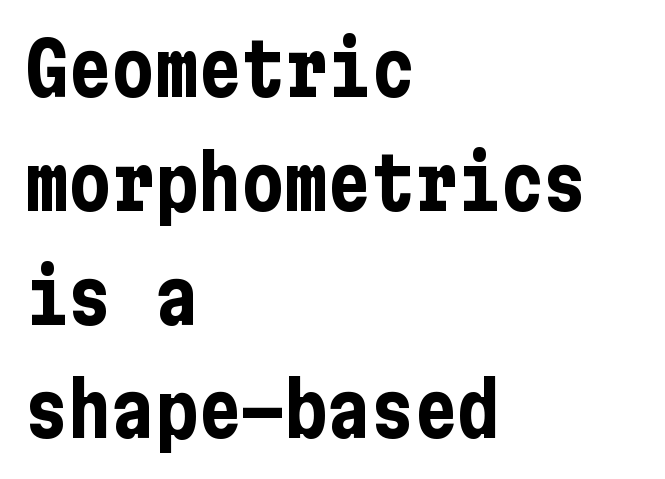
{"serif": "no", "italic": "no", "bold": "yes", "weight": "bold", "width": "condensed", "stroke_contrast": "low", "x_height": "medium", "underline": "no", "align": "left", "line_spacing": "normal", "line_spacing_ratio": 1.58, "letter_spacing": "normal", "letter_spacing_em": 0.0, "glyph_px": 72}
